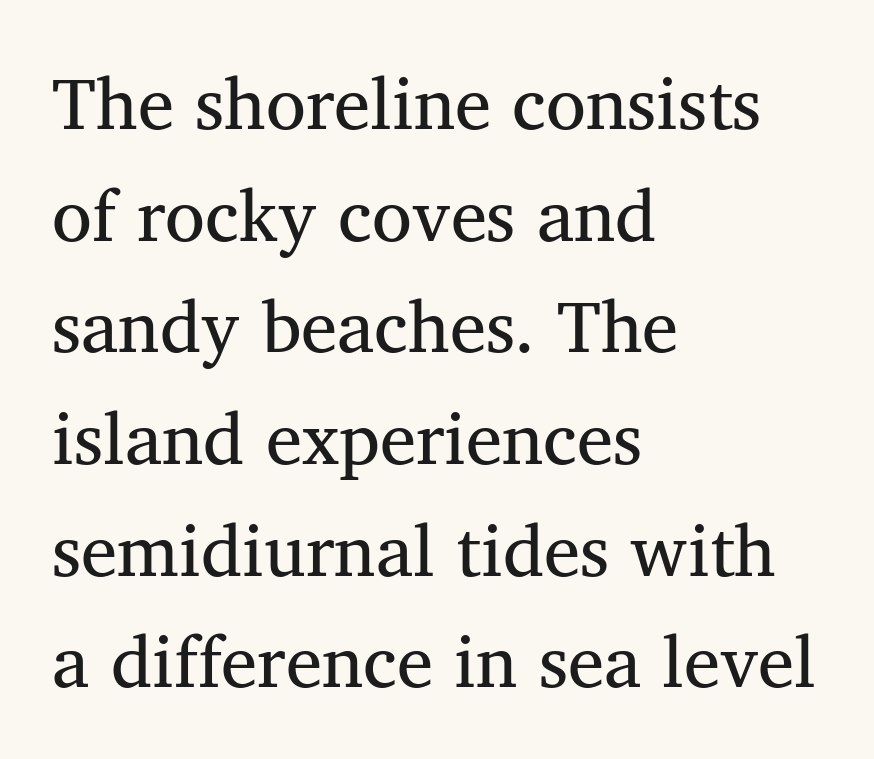
Is this a sans? No — the strokes have serifs. Is this a fixed-width face? No — the glyphs have proportional, varying widths. It's the straight-up-and-down kind of type. Plain, unruled lines of type. Students, observe: this is what conventionally led text looks like. Tracking here is standard; glyphs follow each other at the usual distance.
